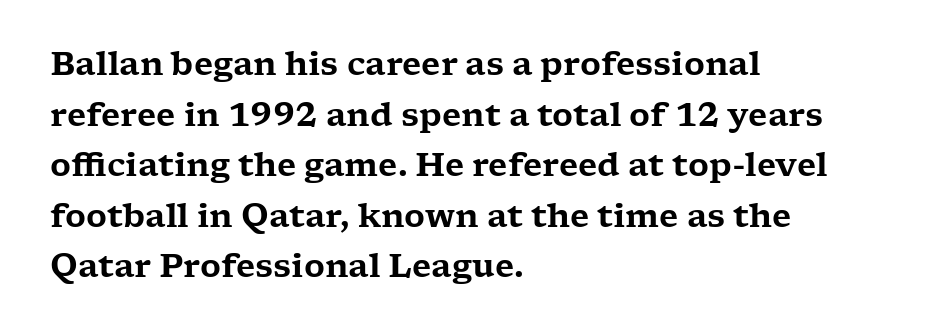
{"serif": "yes", "italic": "no", "width": "wide", "stroke_contrast": "low", "x_height": "medium", "monospaced": "no", "underline": "no", "align": "left", "line_spacing": "normal", "line_spacing_ratio": 1.58, "letter_spacing": "normal", "letter_spacing_em": 0.0, "glyph_px": 32}
